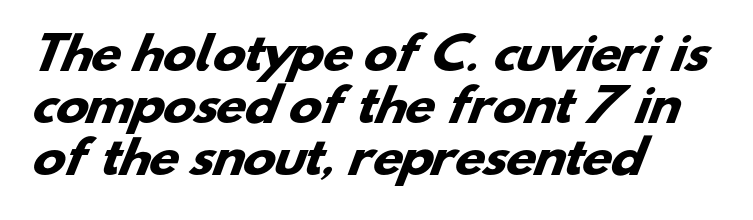
The image shows 44 px heavy, wide sans-serif type; set left-aligned, line spacing 1.18x, normal letter spacing, not underlined; low stroke contrast and a small x-height.
